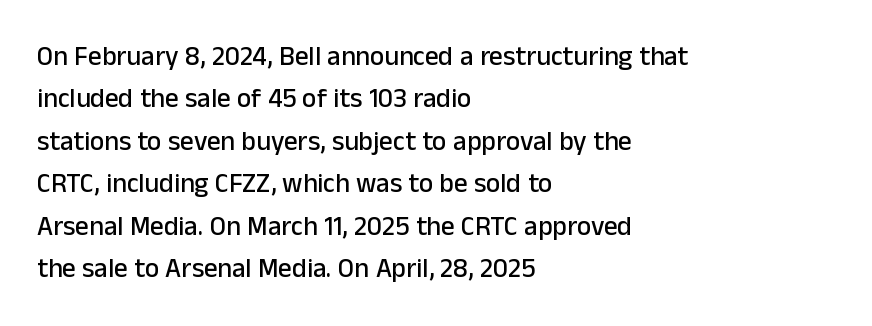
Successive baselines arrive at the customary interval. Tall strokes in this sample are plumb rather than angled. Where is the straight margin? On the left. Lines of text with bare space underneath. Each word holds together tightly as a unit, with standard inter-letter gaps.
